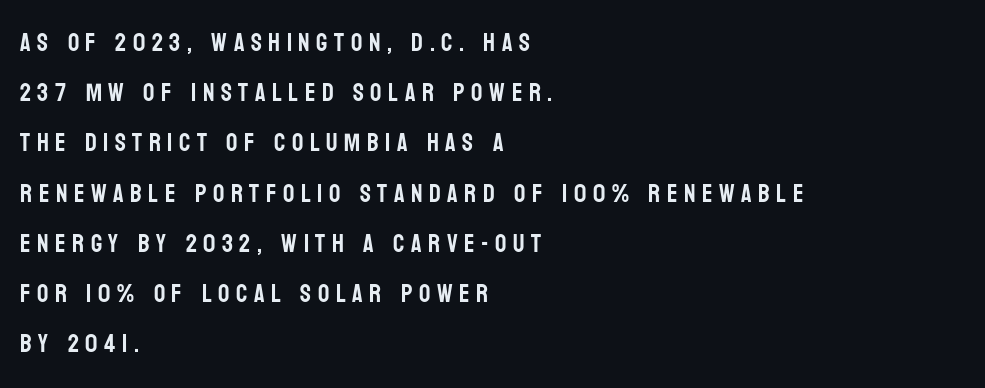
The vertical gap from one line to the next is large. Lines of text with bare space underneath. Layout note: lines flush left. Each word looks stretched out because of the extra space between its letters. This is the regular roman posture of the typeface.
